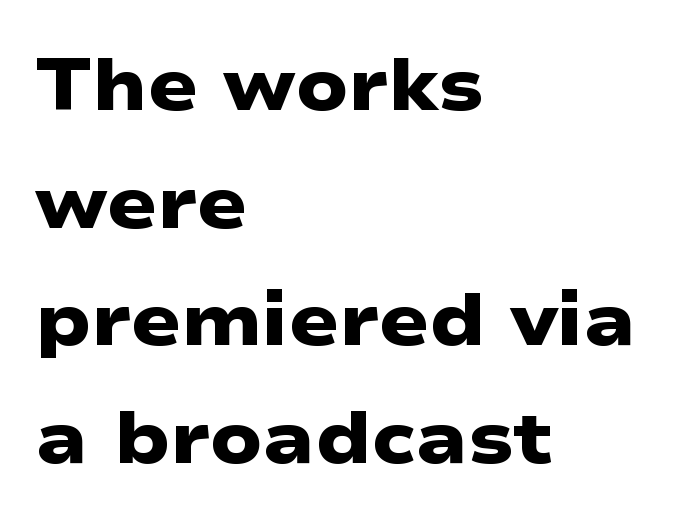
The image shows 74 px heavy, wide sans-serif type; set left-aligned, normal line spacing (1.59x), normal letter spacing, not underlined; low stroke contrast and a medium x-height.
